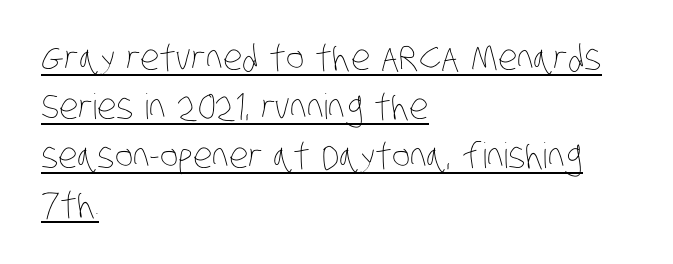
{"bold": "no", "weight": "thin", "width": "condensed", "stroke_contrast": "low", "x_height": "large", "monospaced": "no", "underline": "yes", "align": "left", "line_spacing": "normal", "line_spacing_ratio": 1.4, "letter_spacing": "normal", "letter_spacing_em": 0.0, "glyph_px": 35}
